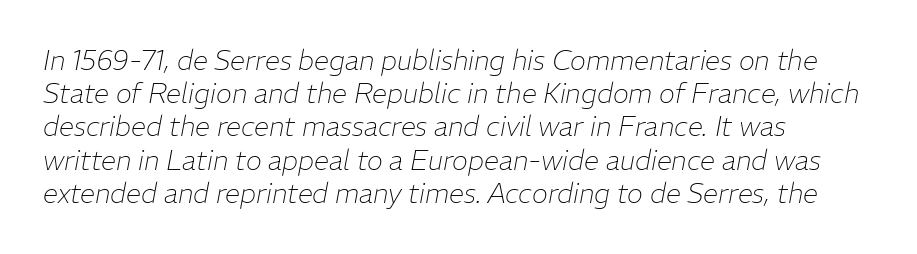
Q: Is the text bold? A: No.
Q: Is the text italic (slanted)? A: Yes, it leans right by about 11 degrees.
Q: Is the text underlined? A: No.
Q: How is the paragraph aligned? A: Left-aligned.
Q: Is the spacing between letters normal or unusually wide? A: Normal.
